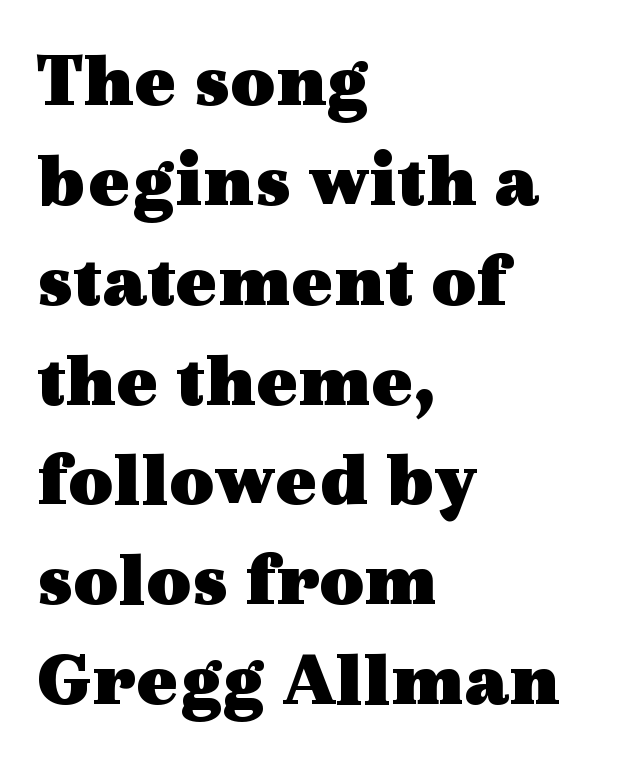
Spacing between characters is what you'd get straight out of the box. I'd call this a serif setting — the letters wear small feet. The zone under the glyphs is completely vacant. Reading down the column, the eye jumps a familiar distance to each next line. Ascenders rise straight up at ninety degrees.
